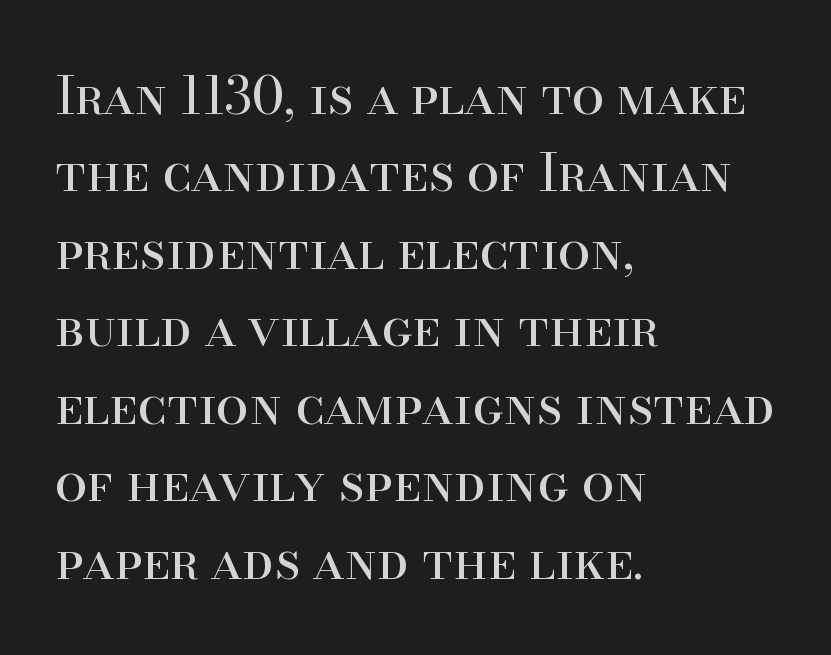
Q: Is the text bold? A: No.
Q: Is the text italic (slanted)? A: No, it is upright.
Q: Is the typeface a serif or a sans-serif typeface? A: Serif.
Q: Is the text underlined? A: No.
Q: How is the paragraph aligned? A: Left-aligned.
Q: Is the spacing between letters normal or unusually wide? A: Normal.
Q: Is the spacing between lines tight, normal or loose? A: Normal.
Q: Width (condensed, normal, or wide)? A: Normal.
Q: Stroke contrast? A: High.
Q: x-height? A: Small.
Q: Monospaced? A: No.
